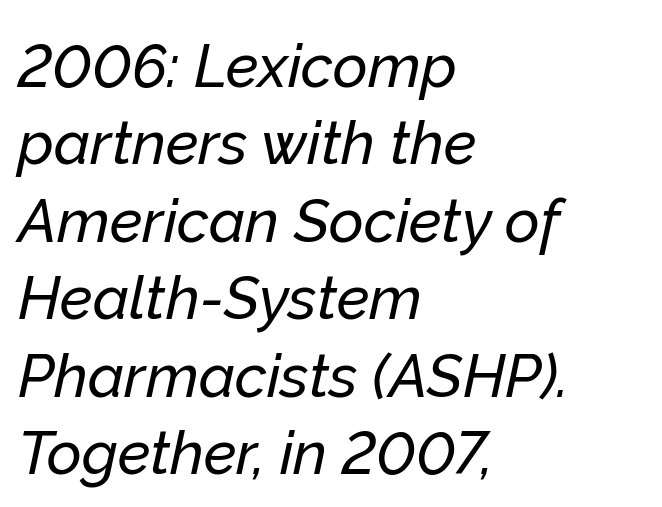
Q: Is the text italic (slanted)? A: Yes, it leans right by about 12 degrees.
Q: Is the text underlined? A: No.
Q: How is the paragraph aligned? A: Left-aligned.
Q: Is the spacing between letters normal or unusually wide? A: Normal.
Q: Is the spacing between lines tight, normal or loose? A: Normal.
Q: Width (condensed, normal, or wide)? A: Normal.
Q: Stroke contrast? A: Low.
Q: x-height? A: Medium.
Q: Monospaced? A: No.
